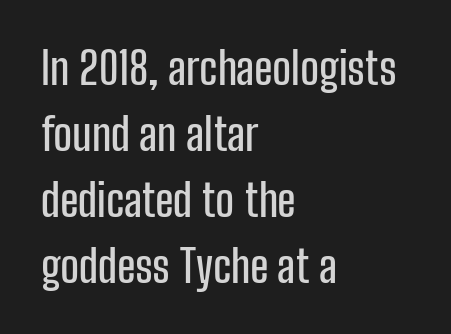
{"serif": "no", "italic": "no", "width": "condensed", "stroke_contrast": "low", "x_height": "medium", "monospaced": "no", "underline": "no", "align": "left", "line_spacing": "normal", "line_spacing_ratio": 1.5, "letter_spacing": "normal", "letter_spacing_em": 0.0, "glyph_px": 44}
